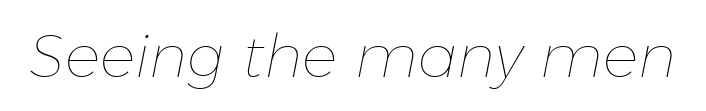
The image shows 59 px thin type, italic (leaning right); set normal letter spacing, not underlined; low stroke contrast and a medium x-height.
